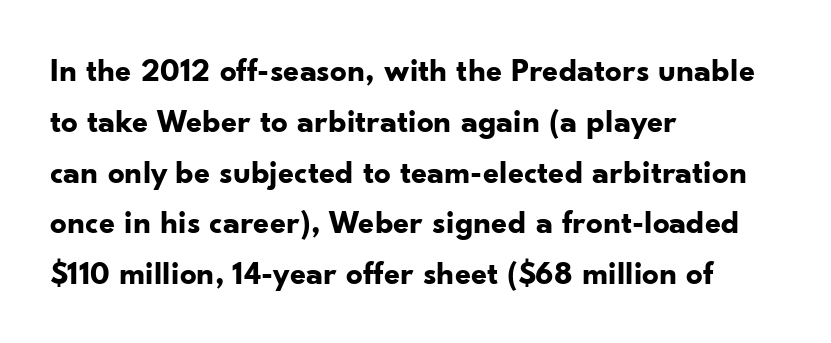
The image shows 33 px bold sans-serif type, upright; set left-aligned, normal line spacing (1.54x), normal letter spacing, not underlined; low stroke contrast and a small x-height.
